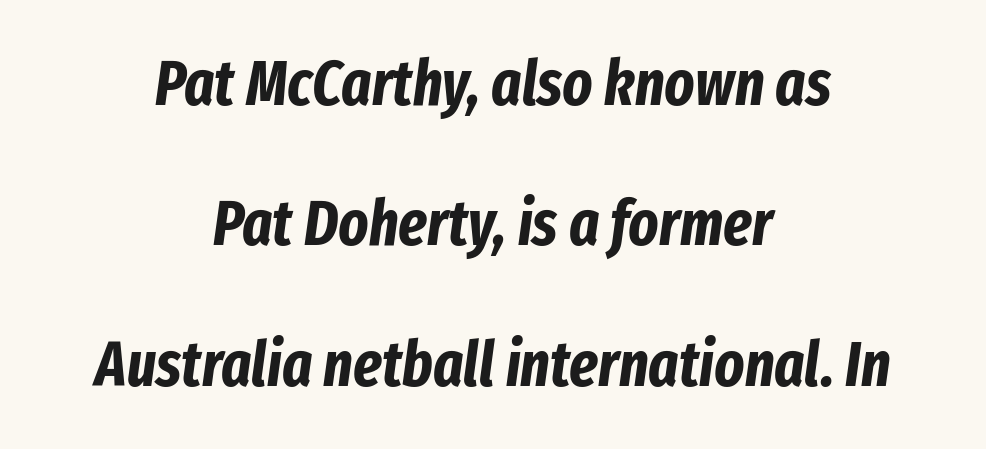
You could call the tracking neutral — neither tight nor loose. The lettering tilts uniformly, giving the passage an italic look. Proportional: the letters do not fall into vertical columns. A typesetter would call this leading open, well beyond the default. A bare baseline throughout the passage. Is the block centered? Yes — each line is placed symmetrically about the middle.
